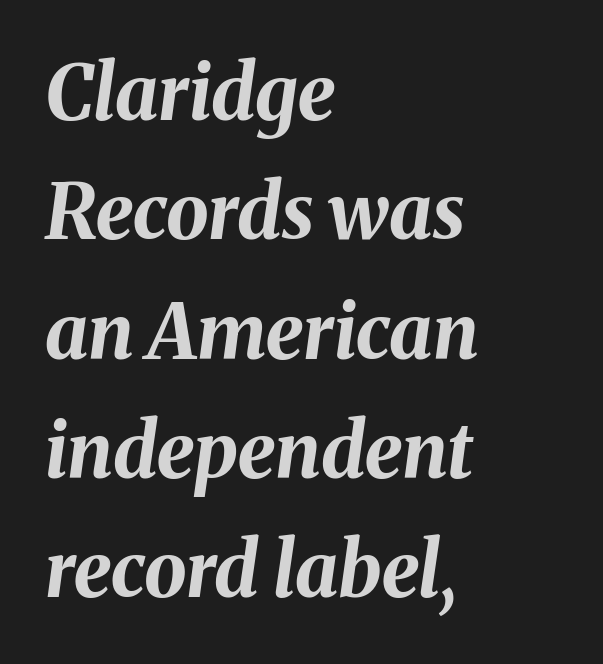
Q: Is the text bold? A: Yes.
Q: Is the text italic (slanted)? A: Yes, it leans right by about 8 degrees.
Q: Is the text underlined? A: No.
Q: How is the paragraph aligned? A: Left-aligned.
Q: Is the spacing between letters normal or unusually wide? A: Normal.
Q: Is the spacing between lines tight, normal or loose? A: Normal.
Q: Width (condensed, normal, or wide)? A: Normal.
Q: Stroke contrast? A: Medium.
Q: x-height? A: Medium.
Q: Monospaced? A: No.
